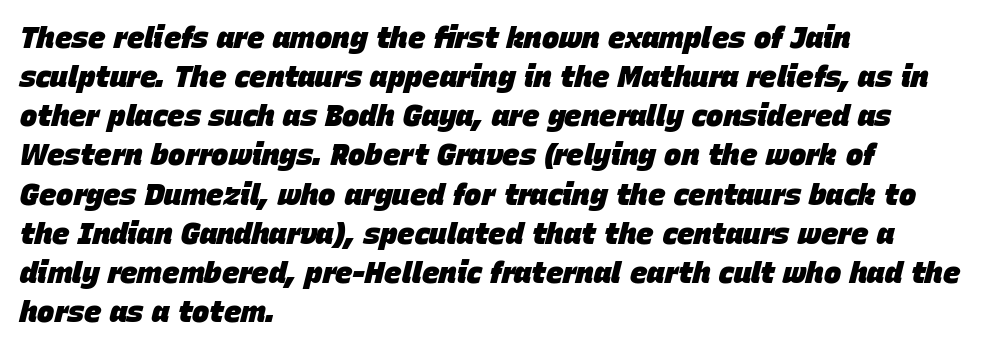
A dark, heavy texture on the line: the type is bold. Typeset ragged right — the left edge is the straight one. Vertically, the passage feels balanced, rows spaced as you'd expect. Compared with ordinary roman type, these characters are visibly tilted. Underline: absent.
